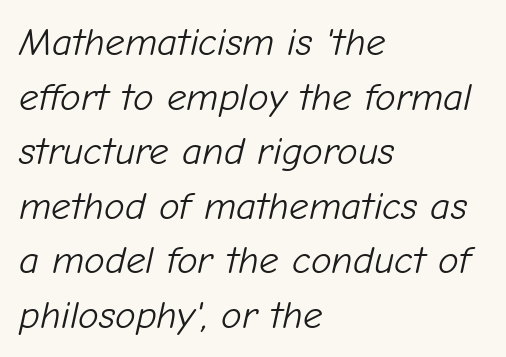
Q: Is the text bold? A: No.
Q: Is the text italic (slanted)? A: Yes, it leans right by about 12 degrees.
Q: Is the text underlined? A: No.
Q: How is the paragraph aligned? A: Left-aligned.
Q: Is the spacing between letters normal or unusually wide? A: Normal.
Q: Is the spacing between lines tight, normal or loose? A: Normal.
Q: Width (condensed, normal, or wide)? A: Normal.
Q: Stroke contrast? A: Low.
Q: x-height? A: Medium.
Q: Monospaced? A: No.
